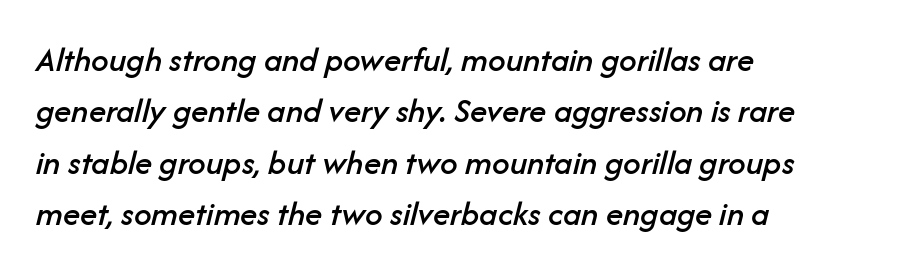
Q: Is the text italic (slanted)? A: Yes, it leans right by about 14 degrees.
Q: Is the text underlined? A: No.
Q: How is the paragraph aligned? A: Left-aligned.
Q: Is the spacing between letters normal or unusually wide? A: Normal.
Q: Is the spacing between lines tight, normal or loose? A: Normal.
Q: Width (condensed, normal, or wide)? A: Normal.
Q: Stroke contrast? A: Low.
Q: x-height? A: Medium.
Q: Monospaced? A: No.
